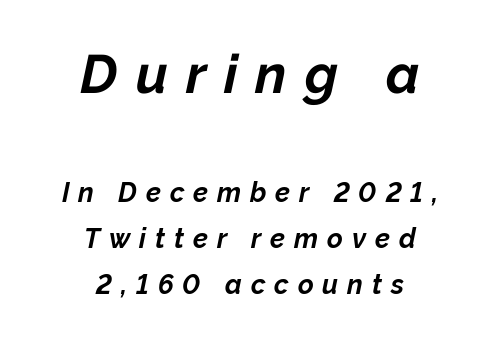
The image shows 54 px bold type, italic (leaning right); set centered, normal line spacing (1.69x), unusually wide letter spacing (+0.33 em), not underlined; the first (top) block is 2.0x larger; low stroke contrast and a medium x-height.
